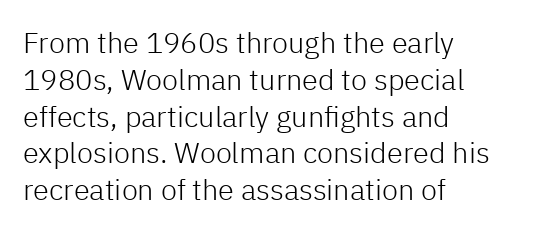
The image shows 29 px light sans-serif type, upright; set left-aligned, normal line spacing (1.27x), normal letter spacing, not underlined; low stroke contrast and a medium x-height.
